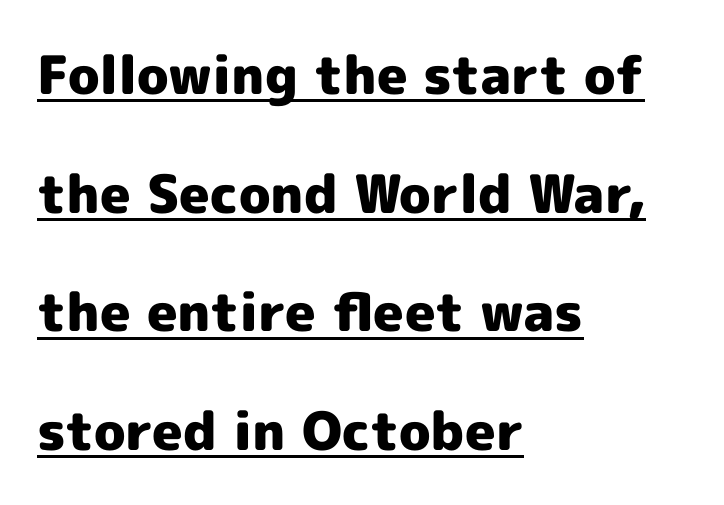
{"serif": "no", "italic": "no", "bold": "yes", "weight": "heavy", "width": "normal", "x_height": "medium", "monospaced": "no", "underline": "yes", "align": "left", "line_spacing": "loose", "line_spacing_ratio": 2.24, "letter_spacing": "normal", "letter_spacing_em": 0.0, "glyph_px": 53}
